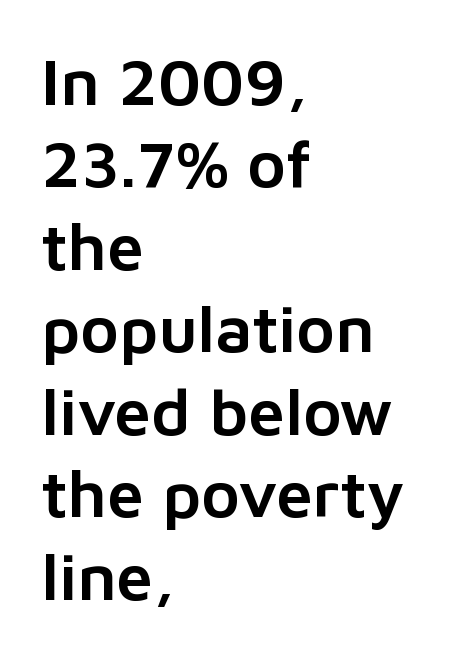
{"serif": "no", "italic": "no", "width": "normal", "stroke_contrast": "low", "x_height": "medium", "monospaced": "no", "underline": "no", "align": "left", "line_spacing": "normal", "line_spacing_ratio": 1.25, "letter_spacing": "normal", "letter_spacing_em": 0.0, "glyph_px": 66}
